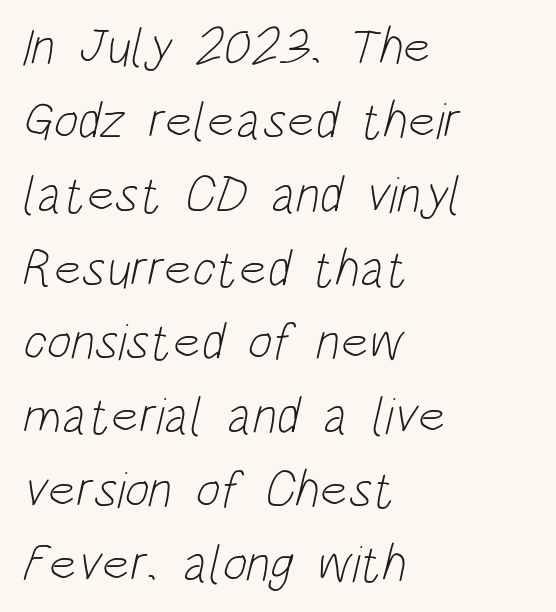
The image shows 52 px light, condensed sans-serif type; set left-aligned, normal line spacing (1.42x), normal letter spacing, not underlined; low stroke contrast and a large x-height.
